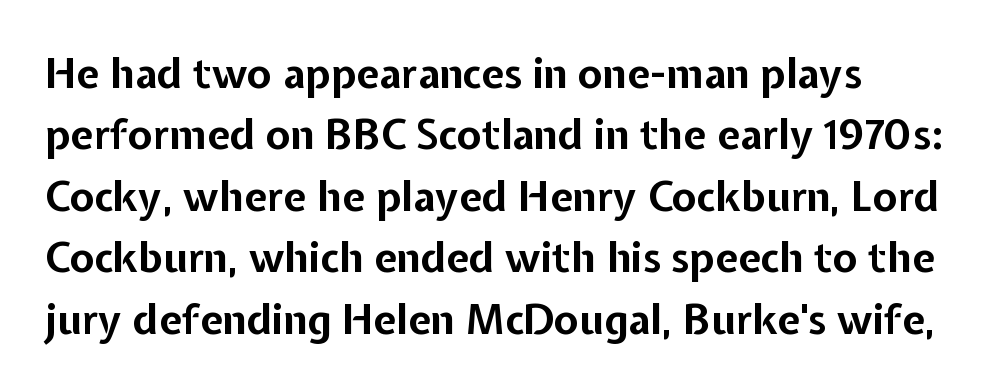
Q: Is the text bold? A: Yes.
Q: Is the text italic (slanted)? A: No, it is upright.
Q: Is the typeface a serif or a sans-serif typeface? A: Sans-serif.
Q: Is the text underlined? A: No.
Q: Is the spacing between letters normal or unusually wide? A: Normal.
Q: Is the spacing between lines tight, normal or loose? A: Normal.
Q: Width (condensed, normal, or wide)? A: Normal.
Q: Stroke contrast? A: Low.
Q: x-height? A: Medium.
Q: Monospaced? A: No.
